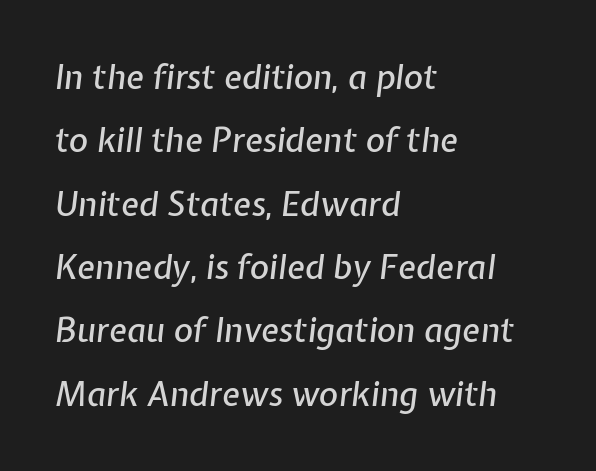
Q: Is the text italic (slanted)? A: Yes, it leans right by about 7 degrees.
Q: Is the text underlined? A: No.
Q: How is the paragraph aligned? A: Left-aligned.
Q: Is the spacing between letters normal or unusually wide? A: Normal.
Q: Is the spacing between lines tight, normal or loose? A: Loose.
Q: Width (condensed, normal, or wide)? A: Normal.
Q: Stroke contrast? A: Low.
Q: x-height? A: Medium.
Q: Monospaced? A: No.
